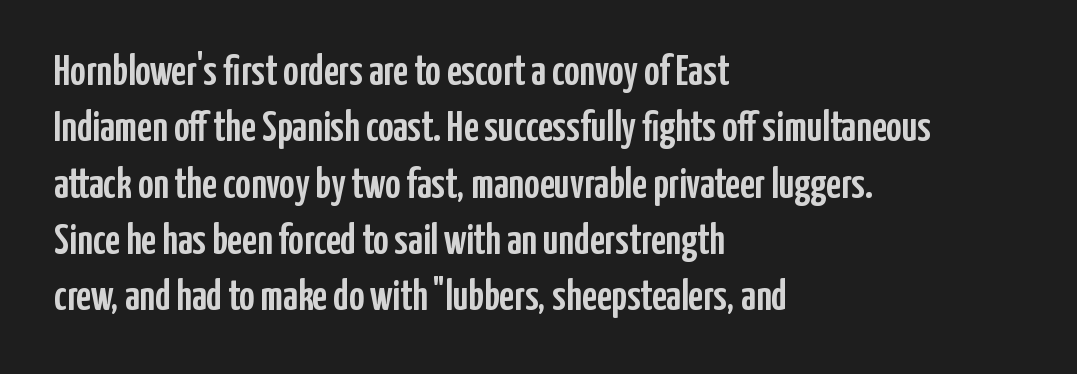
{"serif": "no", "italic": "no", "width": "condensed", "stroke_contrast": "low", "x_height": "medium", "monospaced": "no", "underline": "no", "align": "left", "line_spacing": "normal", "line_spacing_ratio": 1.34, "letter_spacing": "normal", "letter_spacing_em": 0.0, "glyph_px": 42}
